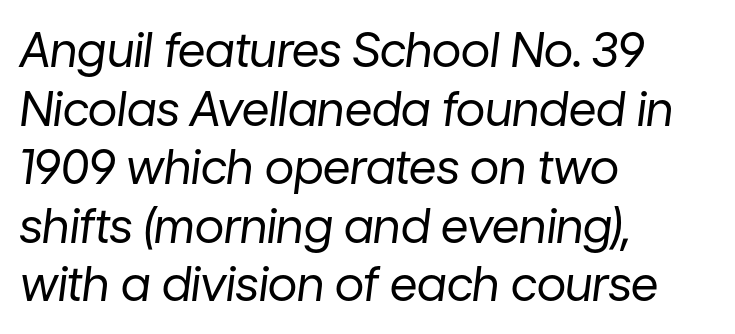
A classic flush-left, rag-right setting is used for this passage. The passage shown is typed in a proportional face where columns would drift. The letterforms sit at book weight or below. The horizontal fit of the characters is conventional and even. Only glyphs here, with clear space below each row. Style check: oblique.
